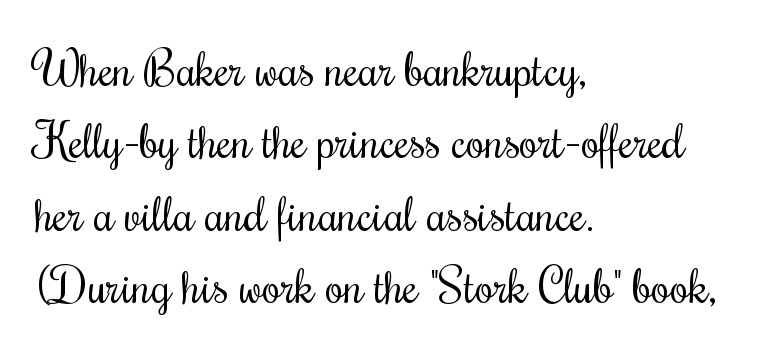
The image shows 48 px regular-weight, condensed serif type; set left-aligned, normal line spacing (1.51x), normal letter spacing, not underlined; medium stroke contrast and a small x-height.
